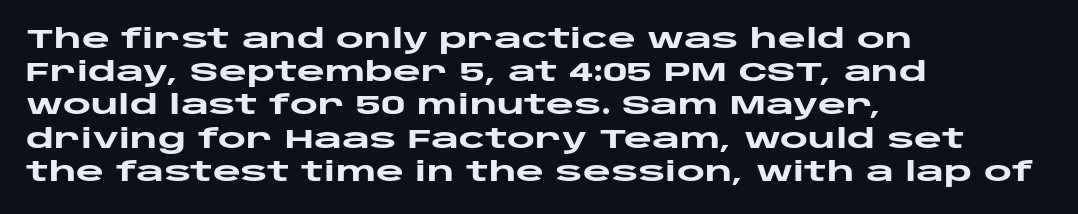
There is no visible air inserted between adjacent glyphs. In terms of weight, the rendering is a true, heavy bold. Visually the block forms a straight wall on the left and a jagged coastline on the right. Lines of text with bare space underneath. If you drew a line through each stem, it would be perfectly vertical.
